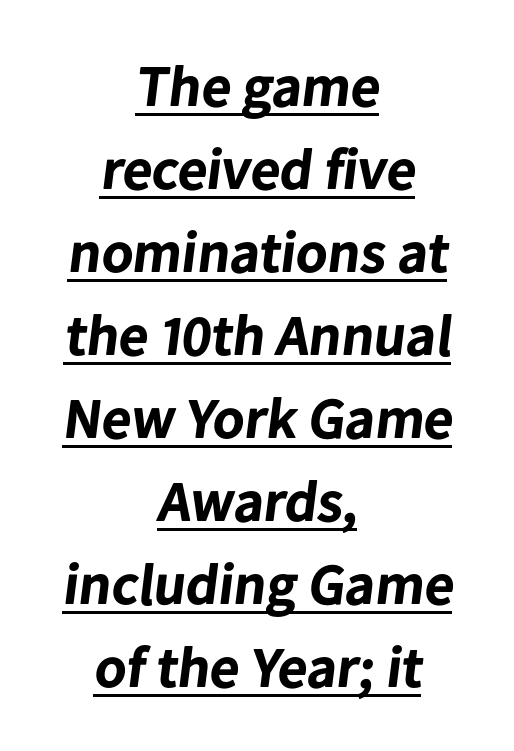
Q: Is the text bold? A: Yes.
Q: Is the typeface a serif or a sans-serif typeface? A: Sans-serif.
Q: Is the text underlined? A: Yes.
Q: How is the paragraph aligned? A: Centered.
Q: Is the spacing between letters normal or unusually wide? A: Normal.
Q: Is the spacing between lines tight, normal or loose? A: Normal.
Q: Width (condensed, normal, or wide)? A: Normal.
Q: Stroke contrast? A: Low.
Q: x-height? A: Medium.
Q: Monospaced? A: No.
